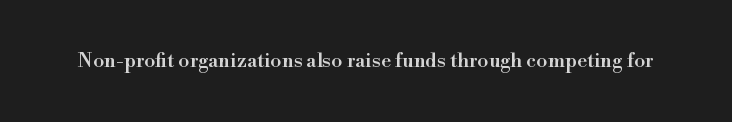
{"italic": "no", "underline": "no", "letter_spacing": "normal", "letter_spacing_em": 0.0, "glyph_px": 20}
